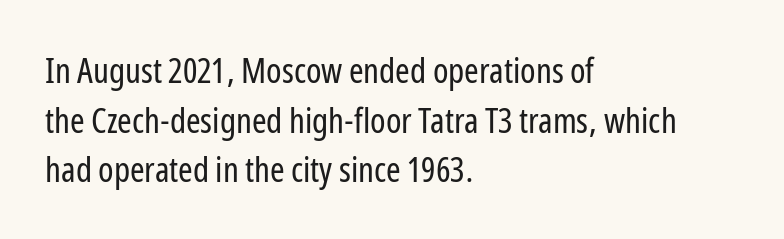
The image shows 35 px regular-weight, condensed sans-serif type, upright; set left-aligned, normal line spacing (1.42x), normal letter spacing, not underlined; low stroke contrast and a medium x-height.
